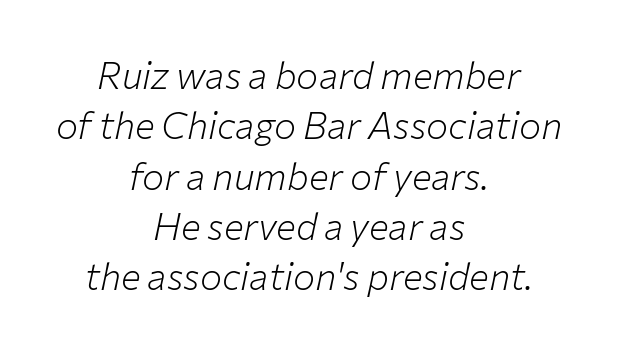
Q: Is the text bold? A: No.
Q: Is the text italic (slanted)? A: Yes, it leans right by about 12 degrees.
Q: Is the text underlined? A: No.
Q: How is the paragraph aligned? A: Centered.
Q: Is the spacing between letters normal or unusually wide? A: Normal.
Q: Is the spacing between lines tight, normal or loose? A: Normal.
Q: Width (condensed, normal, or wide)? A: Normal.
Q: Stroke contrast? A: Low.
Q: x-height? A: Medium.
Q: Monospaced? A: No.
